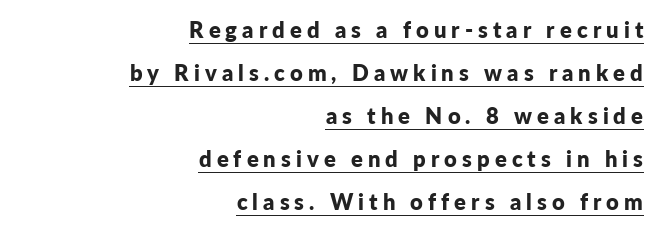
Q: Is the text bold? A: Yes.
Q: Is the text italic (slanted)? A: No, it is upright.
Q: Is the text underlined? A: Yes.
Q: How is the paragraph aligned? A: Right-aligned.
Q: Is the spacing between letters normal or unusually wide? A: Unusually wide.
Q: Is the spacing between lines tight, normal or loose? A: Loose.
